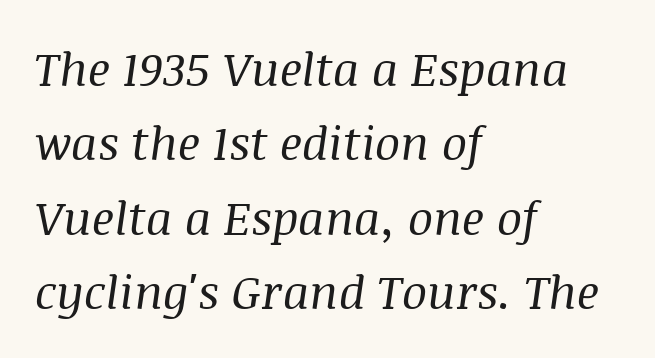
The setting favours the left margin, as ordinary paragraphs usually do. Are there feet on the stems? There are — it's a serif. Posture: slanted. Check the space under the baseline: it is left empty.
